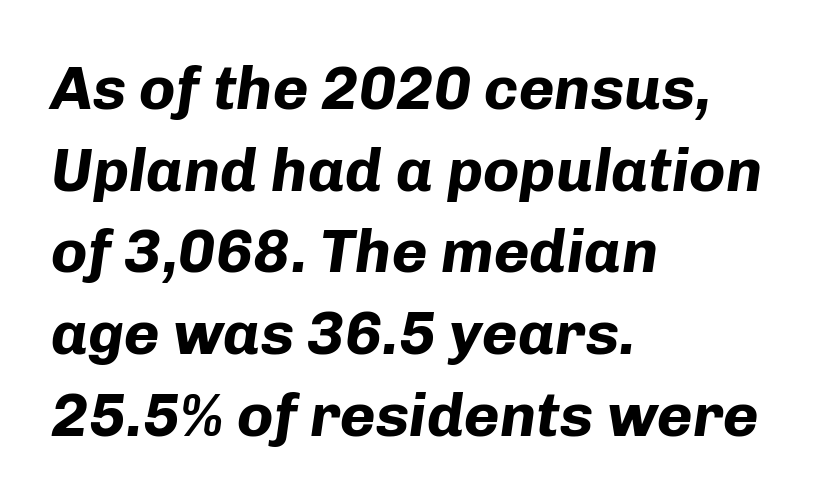
Q: Is the text bold? A: Yes.
Q: Is the text italic (slanted)? A: Yes, it leans right by about 8 degrees.
Q: Is the text underlined? A: No.
Q: How is the paragraph aligned? A: Left-aligned.
Q: Is the spacing between letters normal or unusually wide? A: Normal.
Q: Is the spacing between lines tight, normal or loose? A: Normal.
Q: Width (condensed, normal, or wide)? A: Normal.
Q: Stroke contrast? A: Low.
Q: x-height? A: Medium.
Q: Monospaced? A: No.
